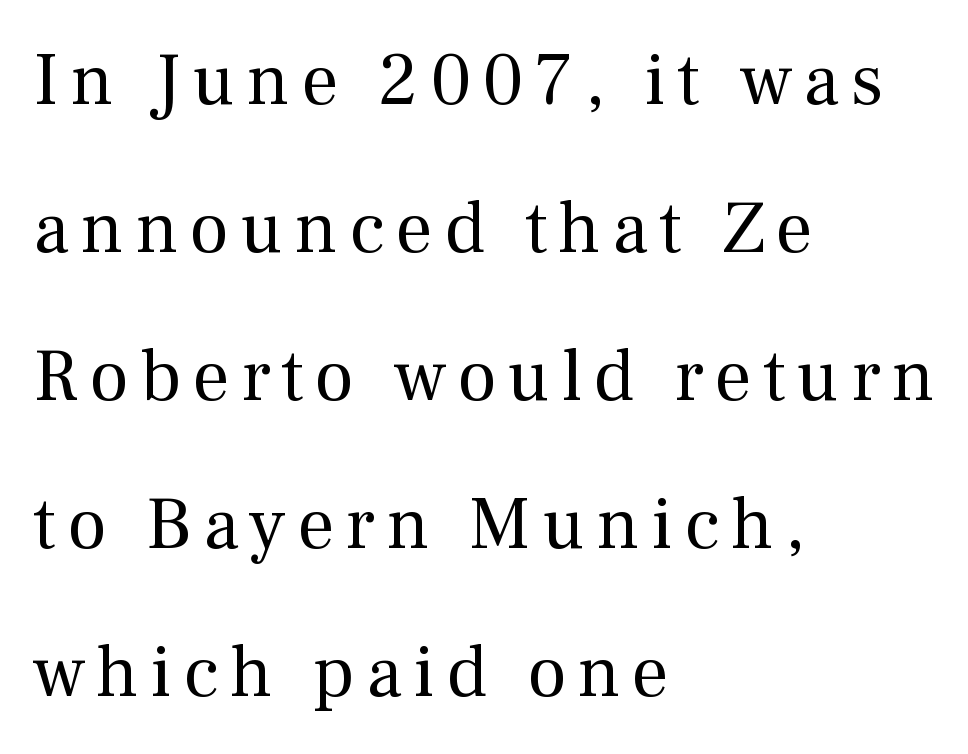
The image shows 74 px regular-weight serif type, upright; set left-aligned, loose line spacing (2.0x), not underlined; medium stroke contrast and a medium x-height.
